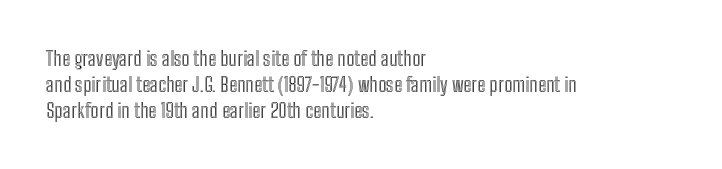
Q: Is the text italic (slanted)? A: No, it is upright.
Q: Is the text underlined? A: No.
Q: How is the paragraph aligned? A: Left-aligned.
Q: Is the spacing between letters normal or unusually wide? A: Normal.
Q: Is the spacing between lines tight, normal or loose? A: Normal.
